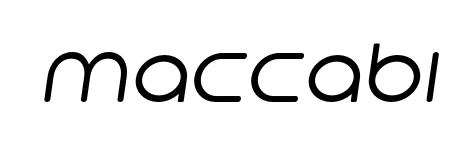
The image shows 80 px regular-weight sans-serif type; set normal letter spacing, not underlined; low stroke contrast and a large x-height.
